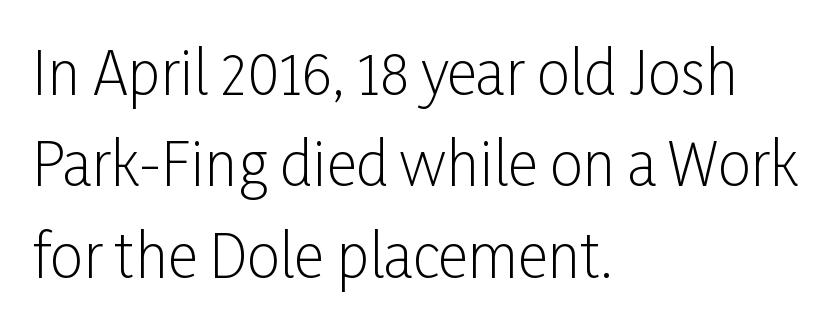
The image shows 59 px light, condensed sans-serif type, upright; set left-aligned, normal line spacing (1.55x), normal letter spacing, not underlined; low stroke contrast and a medium x-height.
